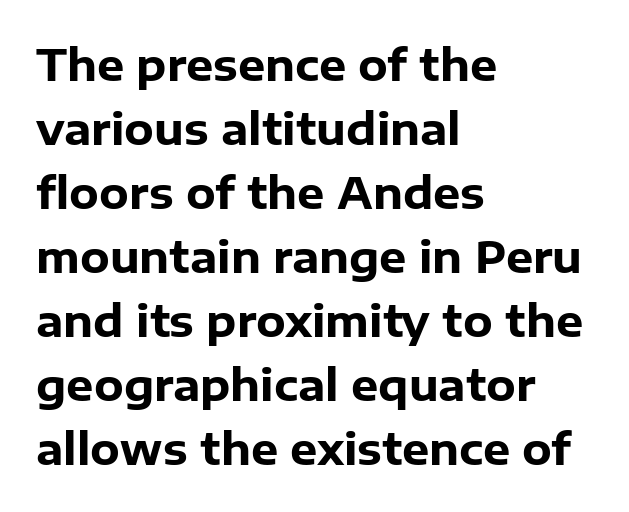
{"serif": "no", "italic": "no", "bold": "yes", "weight": "heavy", "width": "normal", "stroke_contrast": "low", "x_height": "medium", "monospaced": "no", "underline": "no", "align": "left", "line_spacing": "normal", "line_spacing_ratio": 1.49, "letter_spacing": "normal", "letter_spacing_em": 0.0, "glyph_px": 43}
